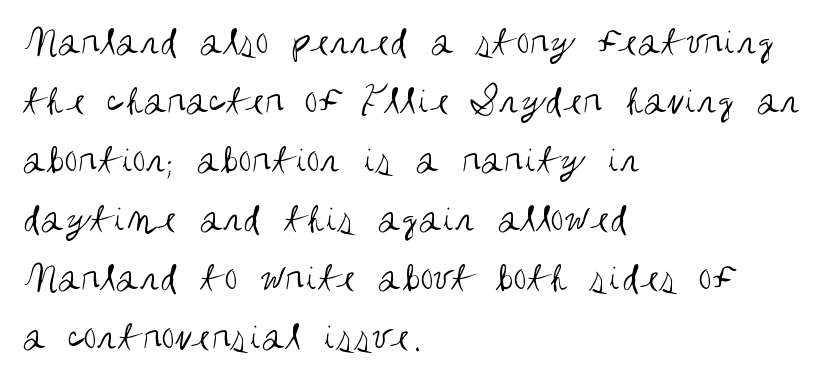
Q: Is the text bold? A: No.
Q: Is the typeface a serif or a sans-serif typeface? A: Sans-serif.
Q: Is the text underlined? A: No.
Q: How is the paragraph aligned? A: Left-aligned.
Q: Is the spacing between letters normal or unusually wide? A: Normal.
Q: Is the spacing between lines tight, normal or loose? A: Normal.
Q: Width (condensed, normal, or wide)? A: Condensed.
Q: Stroke contrast? A: Medium.
Q: x-height? A: Large.
Q: Monospaced? A: No.
